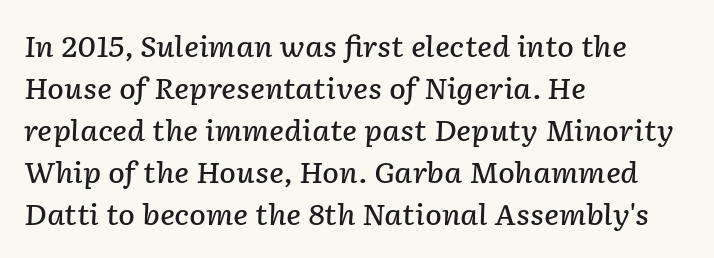
{"italic": "yes", "lean": "right", "slant_degrees": 2, "bold": "semi", "weight": "semibold", "width": "normal", "stroke_contrast": "low", "x_height": "medium", "monospaced": "no", "underline": "no", "align": "left", "line_spacing": "normal", "line_spacing_ratio": 1.5, "letter_spacing": "normal", "letter_spacing_em": 0.0, "glyph_px": 28}
